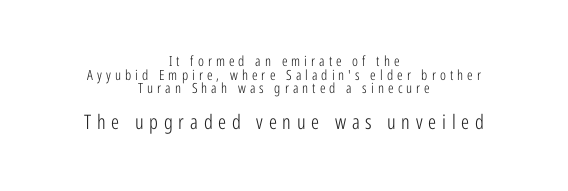
Between these two stacked blocks, the lower one wins on size. Every stem runs plumb, perpendicular to the baseline. Check the space under the baseline: it is left empty. Compared with typical body copy, the letter spacing here is much looser. Vertically, the passage feels compressed, each row crowding the next.
